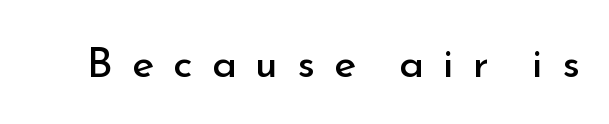
The image shows 42 px regular-weight sans-serif type, upright; set unusually wide letter spacing (+0.45 em), not underlined; low stroke contrast and a small x-height.
